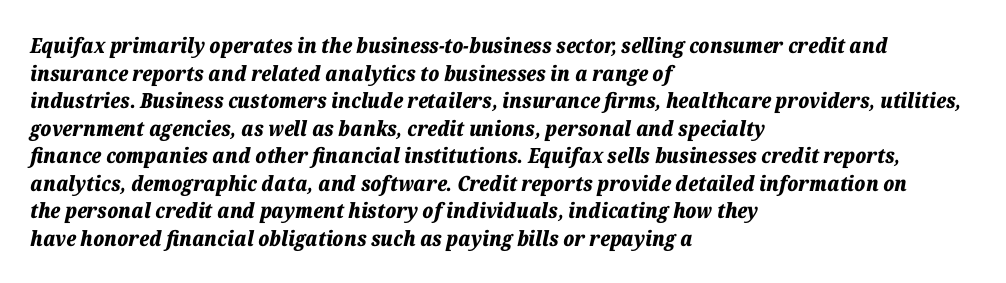
The image shows 21 px bold type, italic (leaning right); set left-aligned, normal line spacing (1.31x), normal letter spacing, not underlined.
